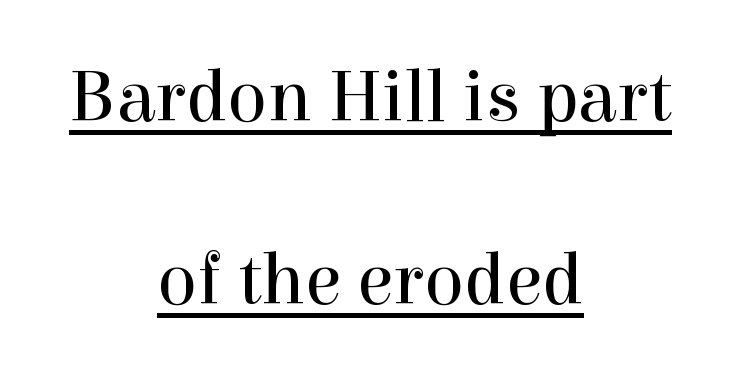
{"serif": "yes", "italic": "no", "bold": "no", "weight": "regular", "width": "normal", "x_height": "medium", "monospaced": "no", "underline": "yes", "align": "center", "line_spacing": "loose", "line_spacing_ratio": 2.47, "letter_spacing": "normal", "letter_spacing_em": 0.0, "glyph_px": 74}
